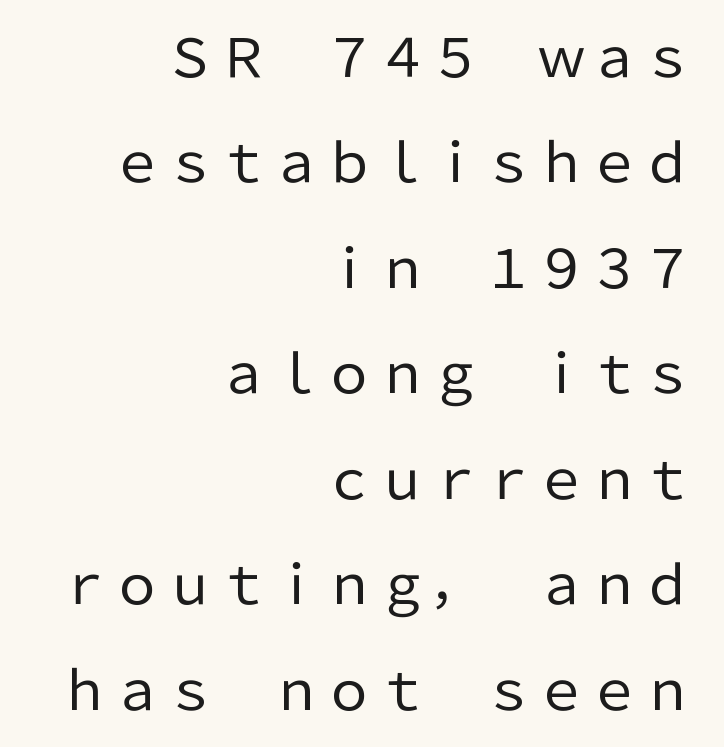
Q: Is the text bold? A: No.
Q: Is the text italic (slanted)? A: No, it is upright.
Q: Is the typeface a serif or a sans-serif typeface? A: Sans-serif.
Q: Is the text underlined? A: No.
Q: How is the paragraph aligned? A: Right-aligned.
Q: Is the spacing between letters normal or unusually wide? A: Normal.
Q: Is the spacing between lines tight, normal or loose? A: Loose.
Q: Width (condensed, normal, or wide)? A: Normal.
Q: Stroke contrast? A: Low.
Q: x-height? A: Medium.
Q: Monospaced? A: No.
